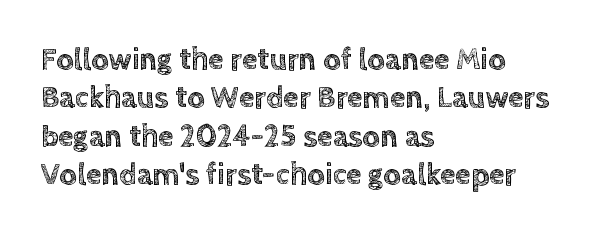
The image shows 31 px text type, upright; set left-aligned, line spacing 1.24x, normal letter spacing, not underlined; a large x-height.
